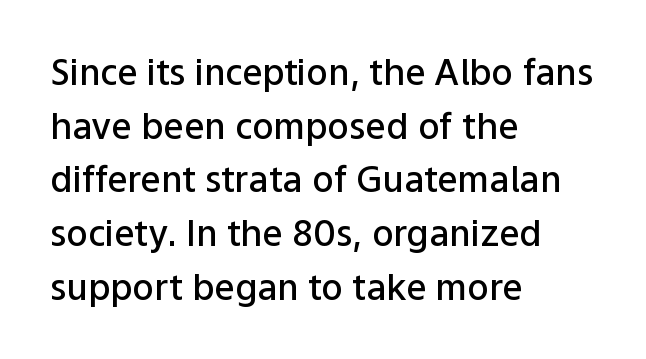
The image shows 36 px semibold sans-serif type, upright; set left-aligned, normal line spacing (1.49x), normal letter spacing, not underlined; low stroke contrast and a medium x-height.
